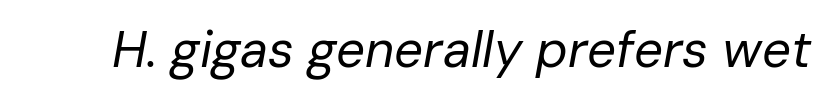
Q: Is the text bold? A: No.
Q: Is the text italic (slanted)? A: Yes, it leans right by about 10 degrees.
Q: Is the text underlined? A: No.
Q: Is the spacing between letters normal or unusually wide? A: Normal.
Q: Width (condensed, normal, or wide)? A: Normal.
Q: Stroke contrast? A: Low.
Q: x-height? A: Medium.
Q: Monospaced? A: No.
